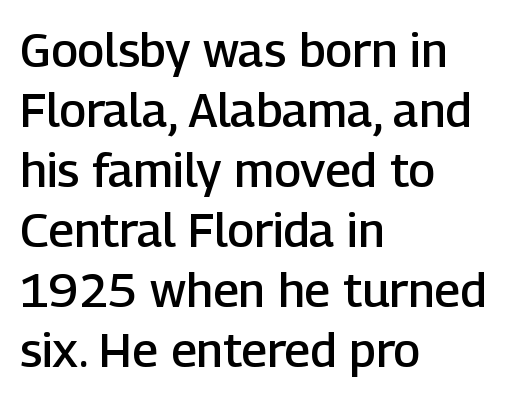
Type without underlining. Looks like regular typesetting: each glyph gets only the width it needs. This sample is left-justified, so line endings fall wherever the words run out. Quick note: interline space is typical.
